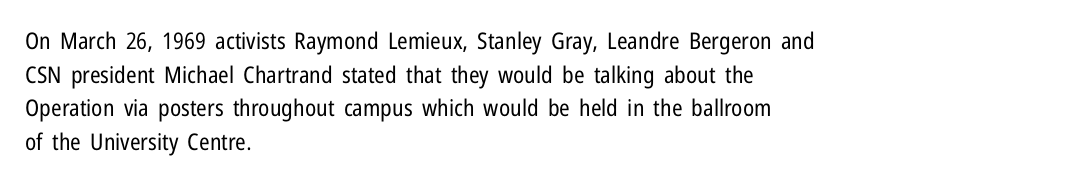
What stands out about the letter spacing? Nothing — it is the standard amount. Type without underlining. You can tell it's not italic because the verticals are truly vertical. Is there much room between lines? A standard amount, neither cramped nor airy.
